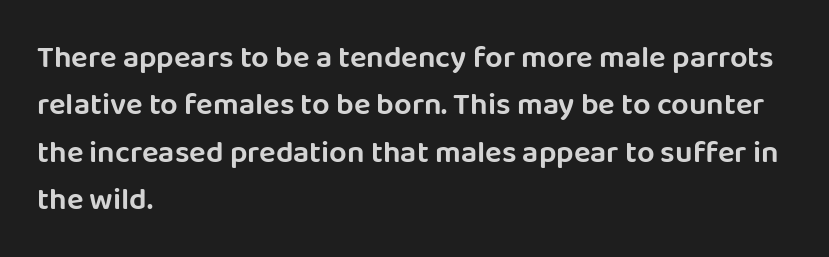
The image shows 31 px sans-serif type, upright; set left-aligned, normal line spacing (1.53x), normal letter spacing, not underlined; low stroke contrast and a large x-height.
